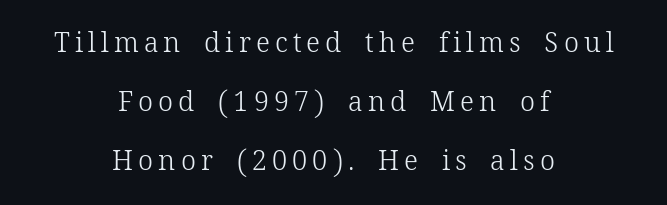
The image shows 27 px text type, upright; set centered, loose line spacing (2.19x), not underlined.
